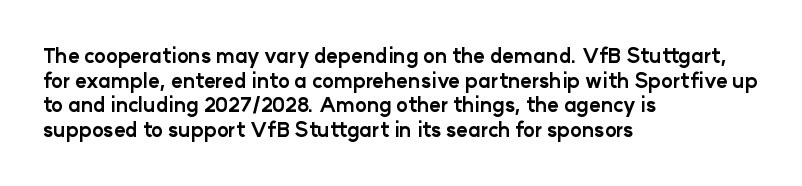
The image shows 20 px bold type, upright; set left-aligned, line spacing 1.23x, normal letter spacing, not underlined.
